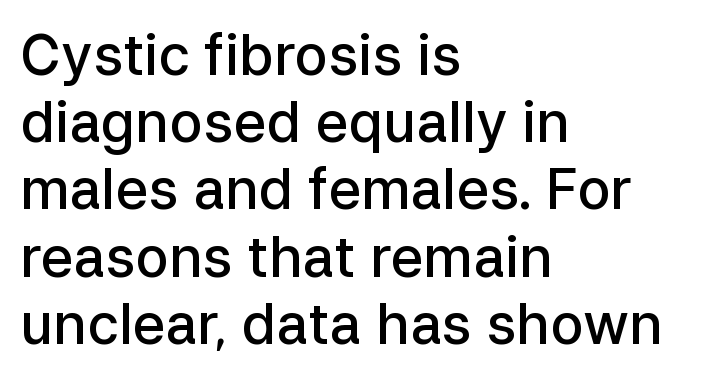
A typesetter would label this face a sans. The space beneath each line is pristine and unruled. Casual observation: everything's shoved over to the left. No extra tracking has been applied to these lines. Typesetter's note: demi weight, one step under bold. These lines are rendered in a variable-pitch font.
